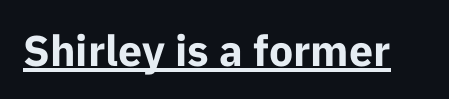
The line texture is even and compact thanks to regular tracking. Each letter's strokes conclude bluntly, with no projecting serifs. Ordinary non-slanted type is in use. Stroke thickness is high; the sample reads as a true bold. The passage shown is typed in a proportional face where columns would drift.
